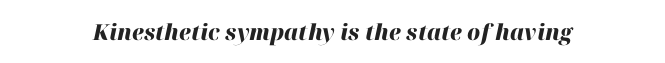
Q: Is the text bold? A: Yes.
Q: Is the text italic (slanted)? A: Yes, it leans right by about 12 degrees.
Q: Is the text underlined? A: No.
Q: Is the spacing between letters normal or unusually wide? A: Normal.
